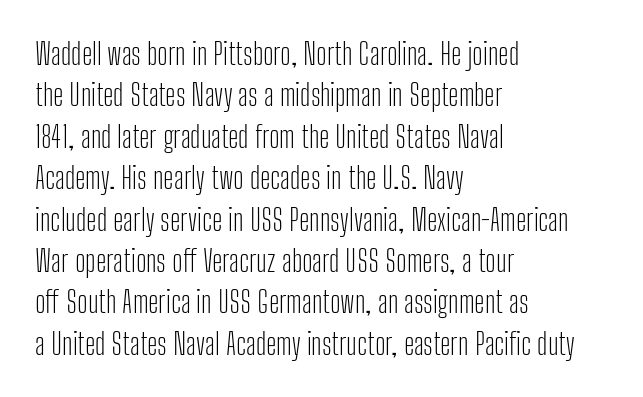
{"serif": "no", "italic": "no", "bold": "no", "weight": "light", "width": "condensed", "stroke_contrast": "low", "x_height": "medium", "monospaced": "no", "underline": "no", "align": "left", "line_spacing": "normal", "line_spacing_ratio": 1.38, "letter_spacing": "normal", "letter_spacing_em": 0.0, "glyph_px": 30}
